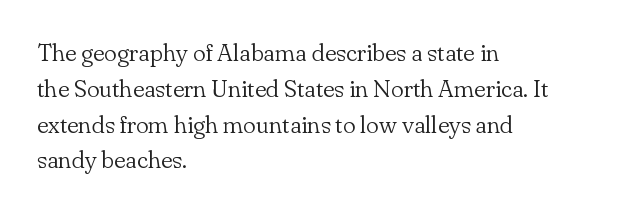
The image shows 24 px text type, upright; set left-aligned, normal line spacing (1.49x), normal letter spacing, not underlined.
